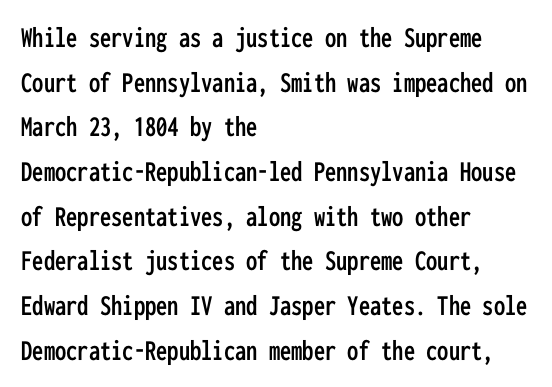
Q: Is the text italic (slanted)? A: No, it is upright.
Q: Is the typeface a serif or a sans-serif typeface? A: Sans-serif.
Q: Is the text underlined? A: No.
Q: How is the paragraph aligned? A: Left-aligned.
Q: Is the spacing between letters normal or unusually wide? A: Normal.
Q: Is the spacing between lines tight, normal or loose? A: Normal.
Q: Width (condensed, normal, or wide)? A: Condensed.
Q: Stroke contrast? A: Low.
Q: x-height? A: Medium.
Q: Monospaced? A: Yes.
